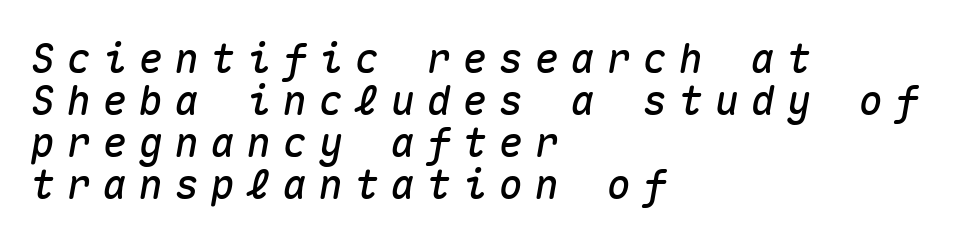
{"italic": "yes", "lean": "right", "slant_degrees": 10, "width": "normal", "stroke_contrast": "medium", "x_height": "medium", "monospaced": "yes", "underline": "no", "align": "left", "line_spacing": "tight", "line_spacing_ratio": 1.05, "letter_spacing": "wide", "letter_spacing_em": 0.3, "glyph_px": 40}
